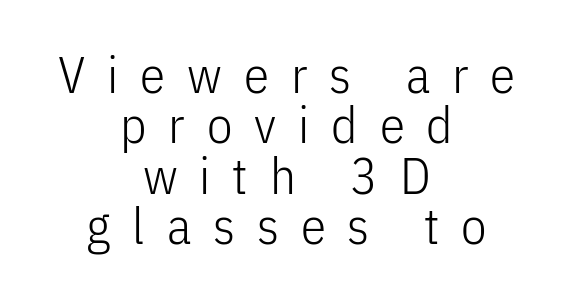
{"serif": "no", "italic": "no", "bold": "no", "weight": "light", "width": "condensed", "stroke_contrast": "low", "x_height": "medium", "monospaced": "no", "underline": "no", "align": "center", "line_spacing": "tight", "line_spacing_ratio": 0.99, "letter_spacing": "wide", "letter_spacing_em": 0.43, "glyph_px": 51}
